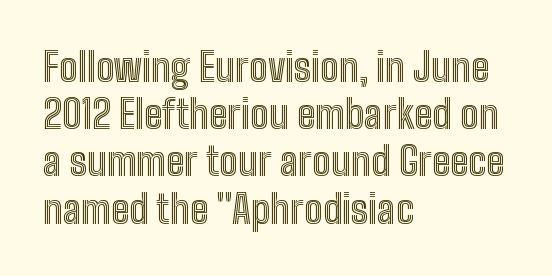
The image shows 39 px condensed type, upright; set left-aligned, line spacing 1.21x, normal letter spacing, not underlined; a medium x-height.
